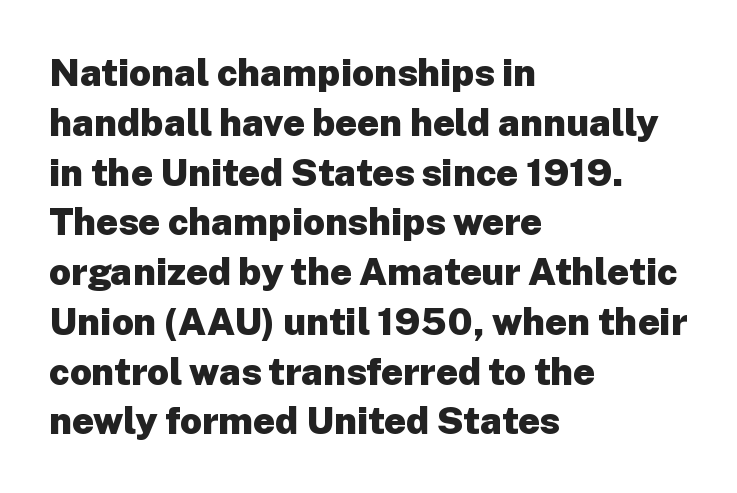
Q: Is the text bold? A: Yes.
Q: Is the text italic (slanted)? A: No, it is upright.
Q: Is the typeface a serif or a sans-serif typeface? A: Sans-serif.
Q: Is the text underlined? A: No.
Q: How is the paragraph aligned? A: Left-aligned.
Q: Is the spacing between letters normal or unusually wide? A: Normal.
Q: Is the spacing between lines tight, normal or loose? A: Normal.
Q: Width (condensed, normal, or wide)? A: Normal.
Q: Stroke contrast? A: Low.
Q: x-height? A: Medium.
Q: Monospaced? A: No.
